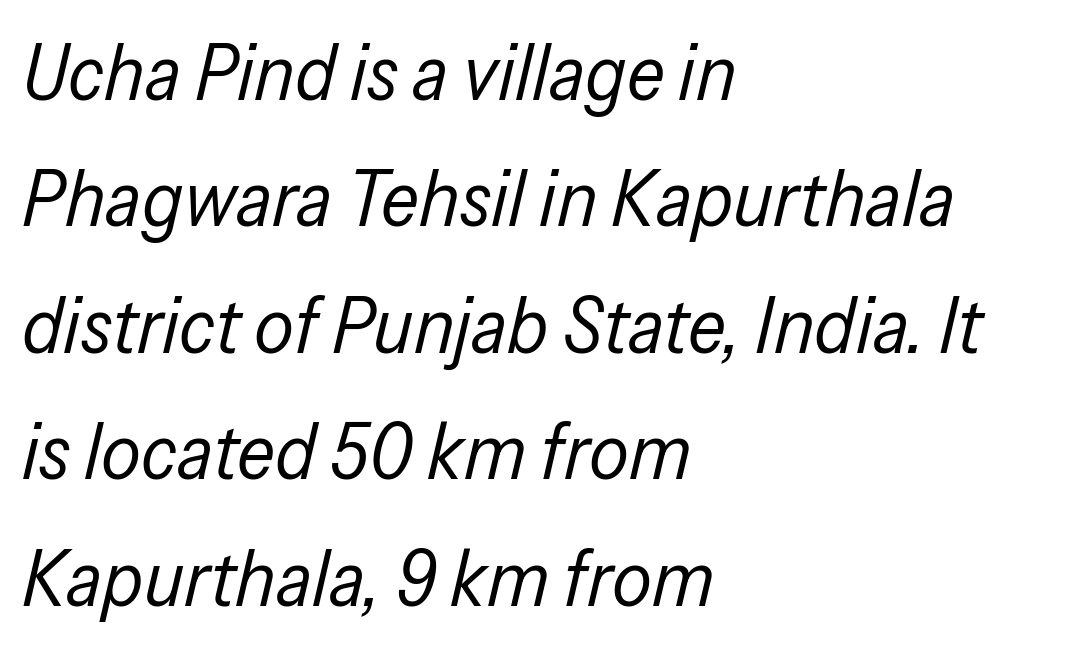
Students, note that the glyphs here touch the page at normal intervals. It's the slanting kind of type. Weight: regular or lighter. The block of text has a typical density, with ordinary space between rows. Horizontal alignment here is leftward, the default for most running prose.
